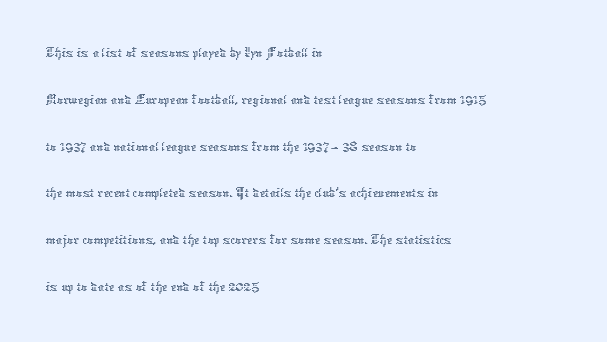
Q: Is the text bold? A: No.
Q: Is the text italic (slanted)? A: No, it is upright.
Q: Is the text underlined? A: No.
Q: How is the paragraph aligned? A: Left-aligned.
Q: Is the spacing between letters normal or unusually wide? A: Normal.
Q: Is the spacing between lines tight, normal or loose? A: Normal.
Q: Width (condensed, normal, or wide)? A: Normal.
Q: Stroke contrast? A: Low.
Q: x-height? A: Medium.
Q: Monospaced? A: No.
